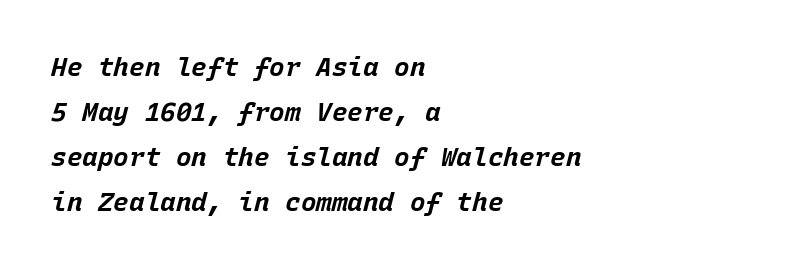
Every character sits at an angle, as italics do. Underline: absent. Honestly, the letter spacing is just normal — you wouldn't notice it. The rag falls on the right side of this text block. What weight is shown? A full bold with thick strokes.
